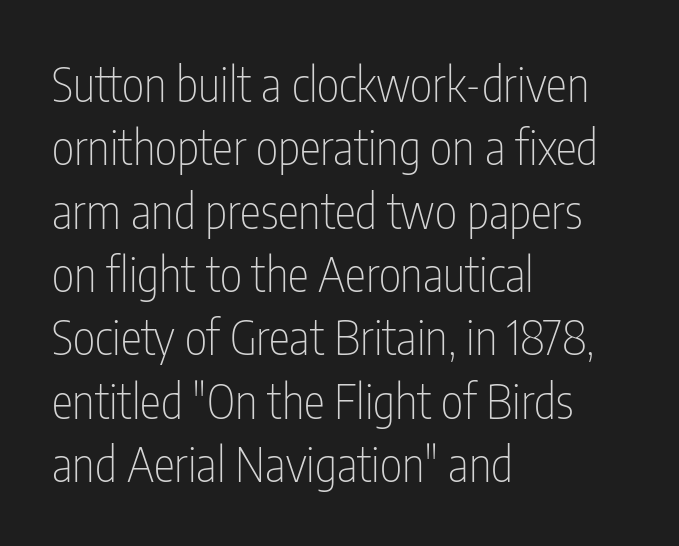
Q: Is the text bold? A: No.
Q: Is the text italic (slanted)? A: No, it is upright.
Q: Is the typeface a serif or a sans-serif typeface? A: Sans-serif.
Q: Is the text underlined? A: No.
Q: How is the paragraph aligned? A: Left-aligned.
Q: Is the spacing between letters normal or unusually wide? A: Normal.
Q: Is the spacing between lines tight, normal or loose? A: Normal.
Q: Width (condensed, normal, or wide)? A: Condensed.
Q: Stroke contrast? A: Low.
Q: x-height? A: Medium.
Q: Monospaced? A: No.
